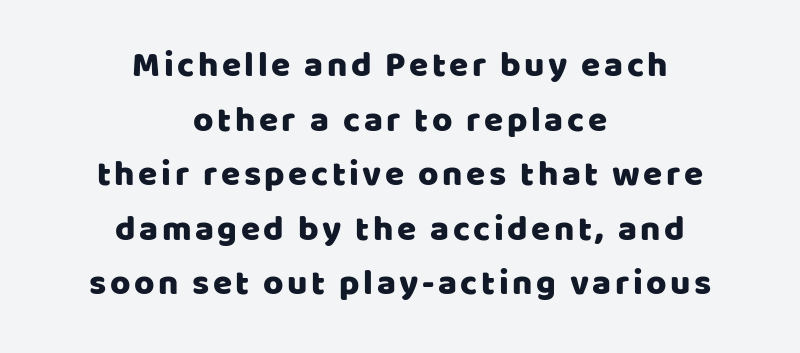
{"serif": "no", "italic": "no", "width": "normal", "stroke_contrast": "low", "x_height": "large", "monospaced": "no", "underline": "no", "align": "center", "line_spacing": "normal", "line_spacing_ratio": 1.56, "glyph_px": 35}
